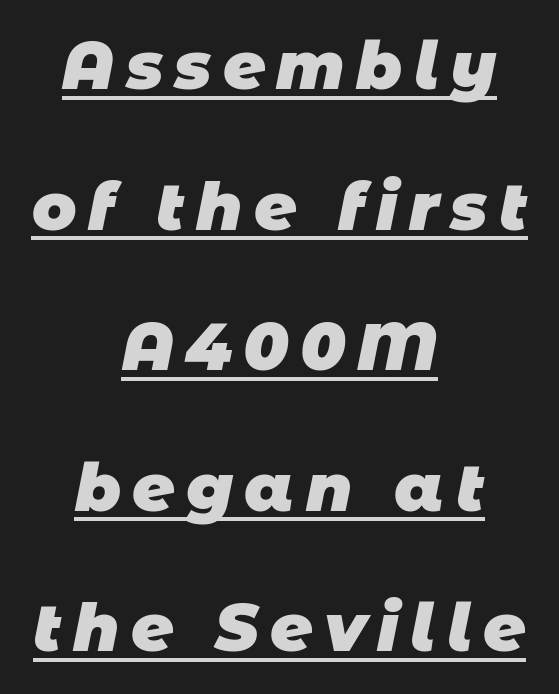
The glyphs in this specimen are sans serif. The rendering uses natural spacing where letterforms have individual widths. The passage is arranged like a title page — every line centered. Has an underline been added? It has. How heavy is the stroke? Heavy — this is a bold.
